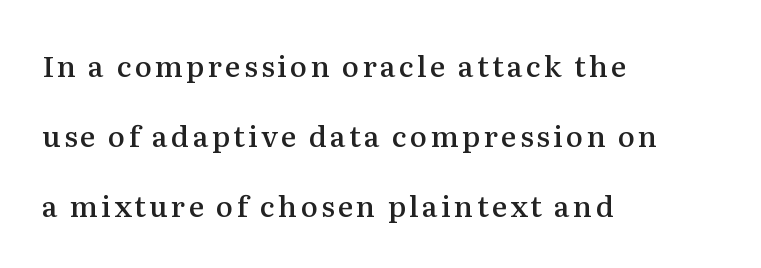
Q: Is the text bold? A: Semi-bold.
Q: Is the text italic (slanted)? A: No, it is upright.
Q: Is the typeface a serif or a sans-serif typeface? A: Serif.
Q: Is the text underlined? A: No.
Q: How is the paragraph aligned? A: Left-aligned.
Q: Is the spacing between lines tight, normal or loose? A: Loose.
Q: Width (condensed, normal, or wide)? A: Normal.
Q: Stroke contrast? A: Medium.
Q: x-height? A: Medium.
Q: Monospaced? A: No.
